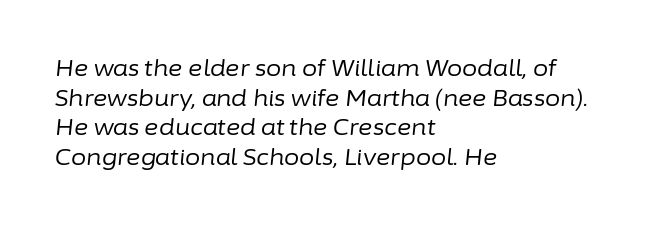
{"italic": "yes", "lean": "right", "slant_degrees": 6, "bold": "no", "underline": "no", "align": "left", "line_spacing": "normal", "line_spacing_ratio": 1.35, "letter_spacing": "normal", "letter_spacing_em": 0.0, "glyph_px": 22}
